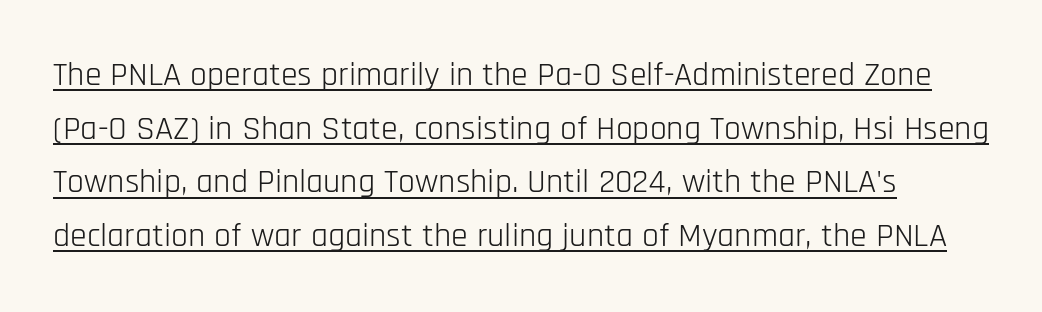
The image shows 34 px light, condensed sans-serif type, upright; set normal line spacing (1.58x), normal letter spacing, underlined; low stroke contrast and a large x-height.
